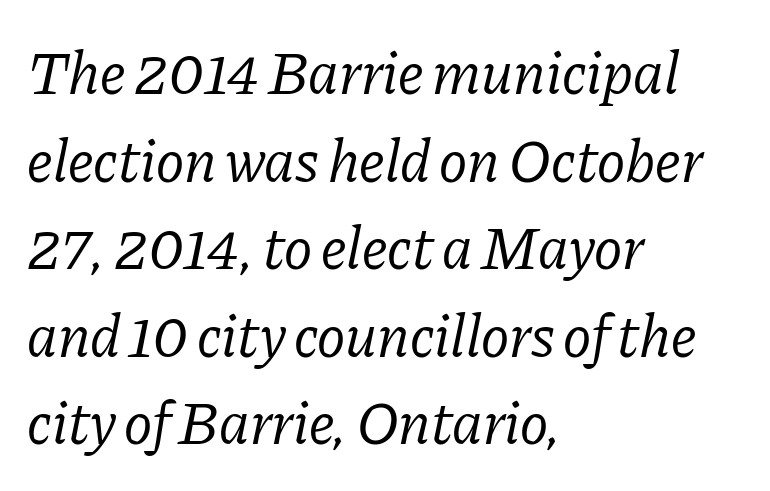
{"serif": "yes", "italic": "yes", "lean": "right", "slant_degrees": 11, "bold": "no", "weight": "regular", "width": "normal", "stroke_contrast": "low", "x_height": "medium", "monospaced": "no", "underline": "no", "align": "left", "line_spacing": "normal", "line_spacing_ratio": 1.46, "letter_spacing": "normal", "letter_spacing_em": 0.0, "glyph_px": 60}
